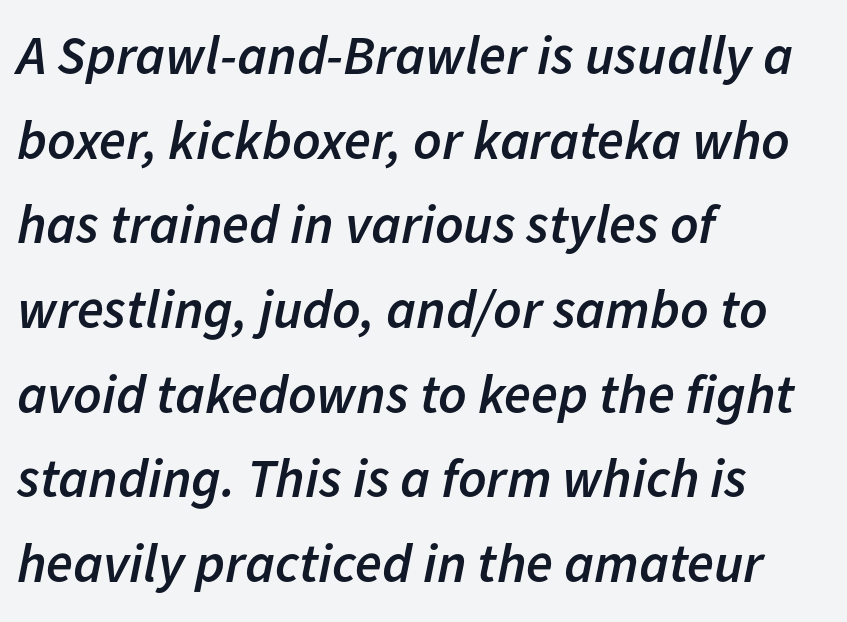
Slant detected: the letters are inclined. These lines carry some extra weight — a demibold, not a full bold. Spacing between characters is what you'd get straight out of the box. Notice how descenders clear the ascenders below comfortably — that's standard leading.
